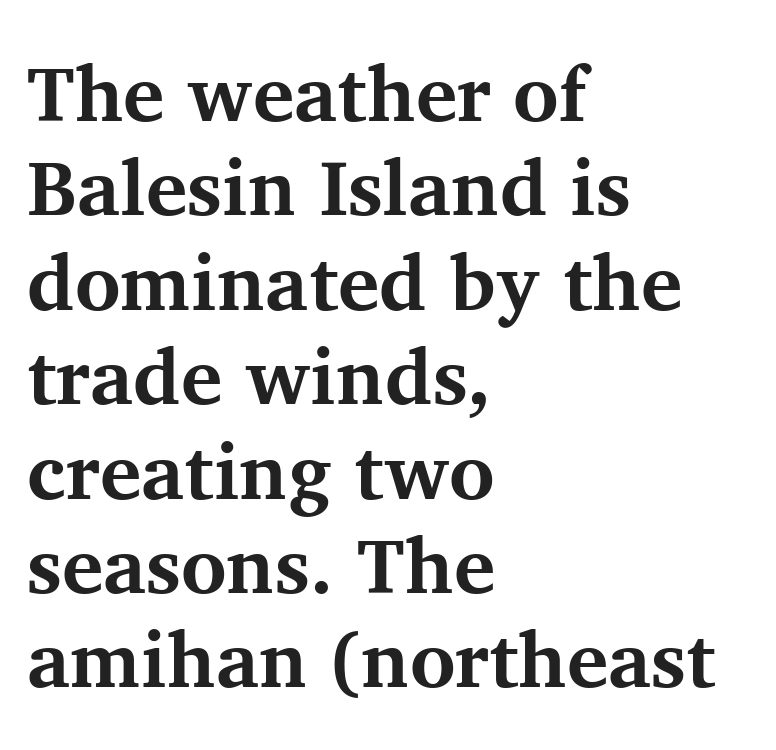
Q: Is the text bold? A: Yes.
Q: Is the text italic (slanted)? A: No, it is upright.
Q: Is the typeface a serif or a sans-serif typeface? A: Serif.
Q: Is the text underlined? A: No.
Q: How is the paragraph aligned? A: Left-aligned.
Q: Is the spacing between letters normal or unusually wide? A: Normal.
Q: Width (condensed, normal, or wide)? A: Normal.
Q: Stroke contrast? A: Medium.
Q: x-height? A: Medium.
Q: Monospaced? A: No.
